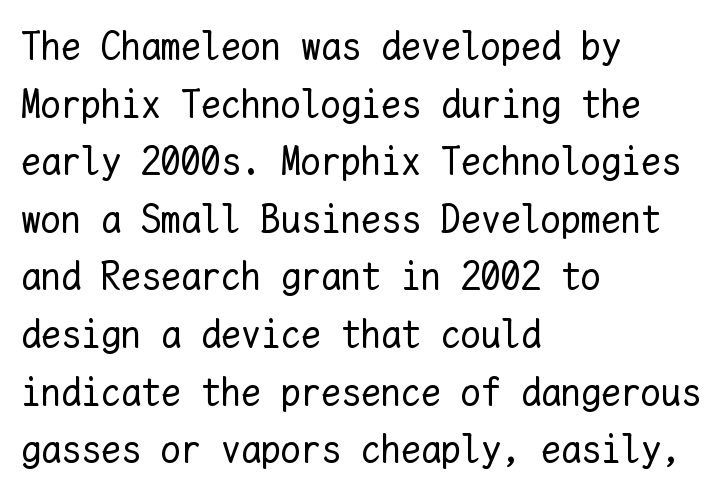
{"italic": "no", "bold": "no", "weight": "regular", "width": "normal", "stroke_contrast": "low", "x_height": "medium", "monospaced": "yes", "underline": "no", "align": "left", "line_spacing": "normal", "line_spacing_ratio": 1.44, "letter_spacing": "normal", "letter_spacing_em": 0.0, "glyph_px": 40}
